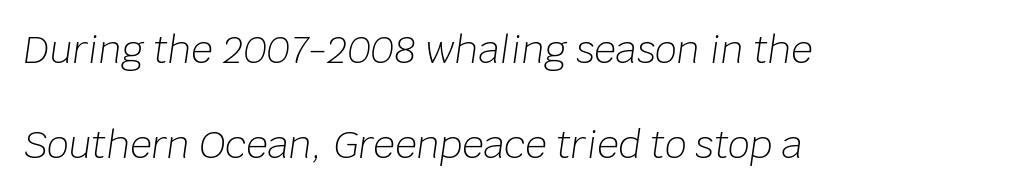
{"italic": "yes", "lean": "right", "slant_degrees": 8, "bold": "no", "weight": "light", "width": "normal", "stroke_contrast": "low", "x_height": "large", "monospaced": "no", "underline": "no", "align": "left", "line_spacing": "loose", "line_spacing_ratio": 2.49, "letter_spacing": "normal", "letter_spacing_em": 0.0, "glyph_px": 38}
